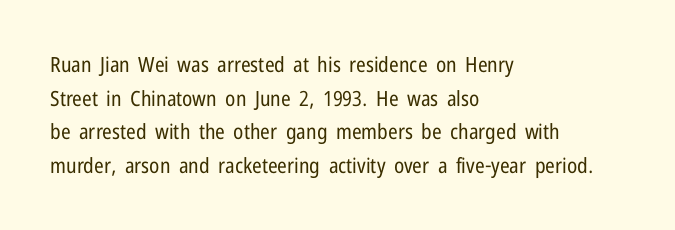
The font's upright variant was chosen for this text. Does the leading feel generous? No, just average. Letters rest on an invisible, unmarked baseline. Heft: none added — not bold. Typeset ragged right — the left edge is the straight one.
